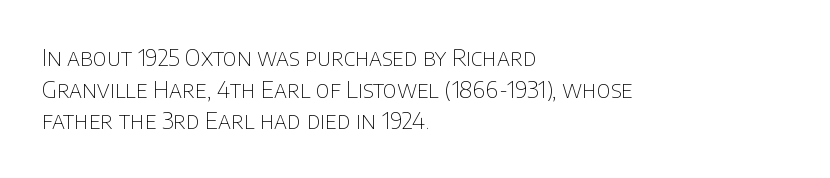
Q: Is the text bold? A: No.
Q: Is the text italic (slanted)? A: No, it is upright.
Q: Is the text underlined? A: No.
Q: How is the paragraph aligned? A: Left-aligned.
Q: Is the spacing between letters normal or unusually wide? A: Normal.
Q: Is the spacing between lines tight, normal or loose? A: Normal.
